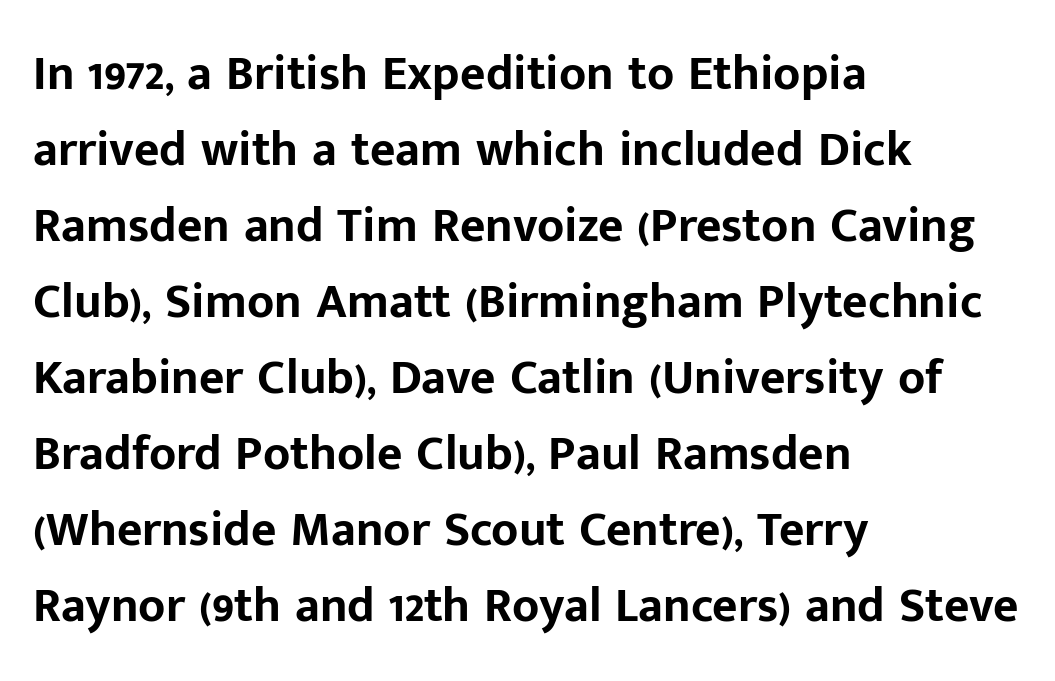
{"serif": "no", "italic": "no", "bold": "yes", "weight": "bold", "width": "normal", "stroke_contrast": "low", "x_height": "medium", "monospaced": "no", "underline": "no", "align": "left", "line_spacing": "normal", "line_spacing_ratio": 1.55, "letter_spacing": "normal", "letter_spacing_em": 0.0, "glyph_px": 49}
